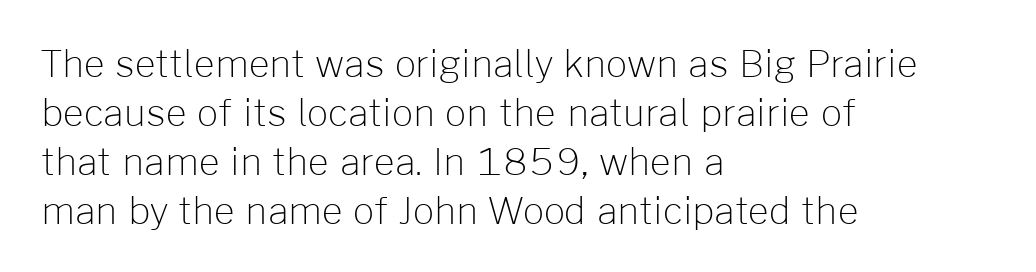
{"serif": "no", "italic": "no", "bold": "no", "weight": "light", "width": "normal", "stroke_contrast": "low", "x_height": "medium", "monospaced": "no", "underline": "no", "align": "left", "line_spacing": "normal", "line_spacing_ratio": 1.32, "letter_spacing": "normal", "letter_spacing_em": 0.0, "glyph_px": 37}
